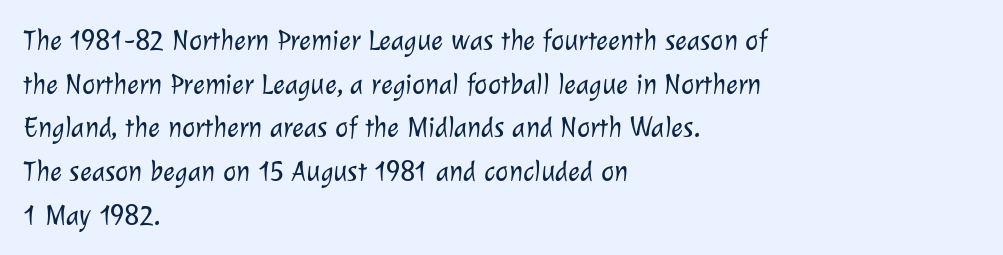
{"serif": "no", "bold": "no", "weight": "light", "width": "normal", "stroke_contrast": "low", "x_height": "medium", "monospaced": "no", "underline": "no", "align": "left", "line_spacing": "normal", "line_spacing_ratio": 1.56, "letter_spacing": "normal", "letter_spacing_em": 0.0, "glyph_px": 28}
